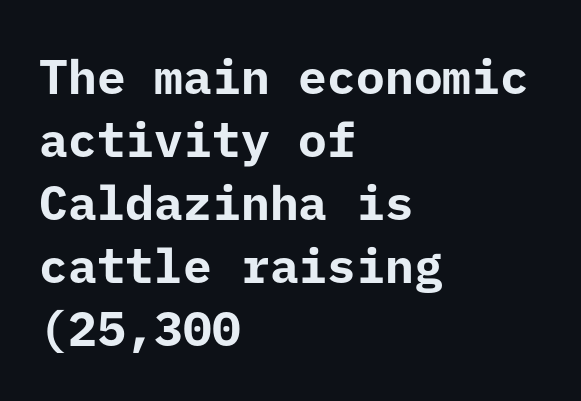
Q: Is the text bold? A: Yes.
Q: Is the text italic (slanted)? A: No, it is upright.
Q: Is the typeface a serif or a sans-serif typeface? A: Sans-serif.
Q: Is the text underlined? A: No.
Q: How is the paragraph aligned? A: Left-aligned.
Q: Is the spacing between letters normal or unusually wide? A: Normal.
Q: Is the spacing between lines tight, normal or loose? A: Normal.
Q: Width (condensed, normal, or wide)? A: Normal.
Q: Stroke contrast? A: Low.
Q: x-height? A: Medium.
